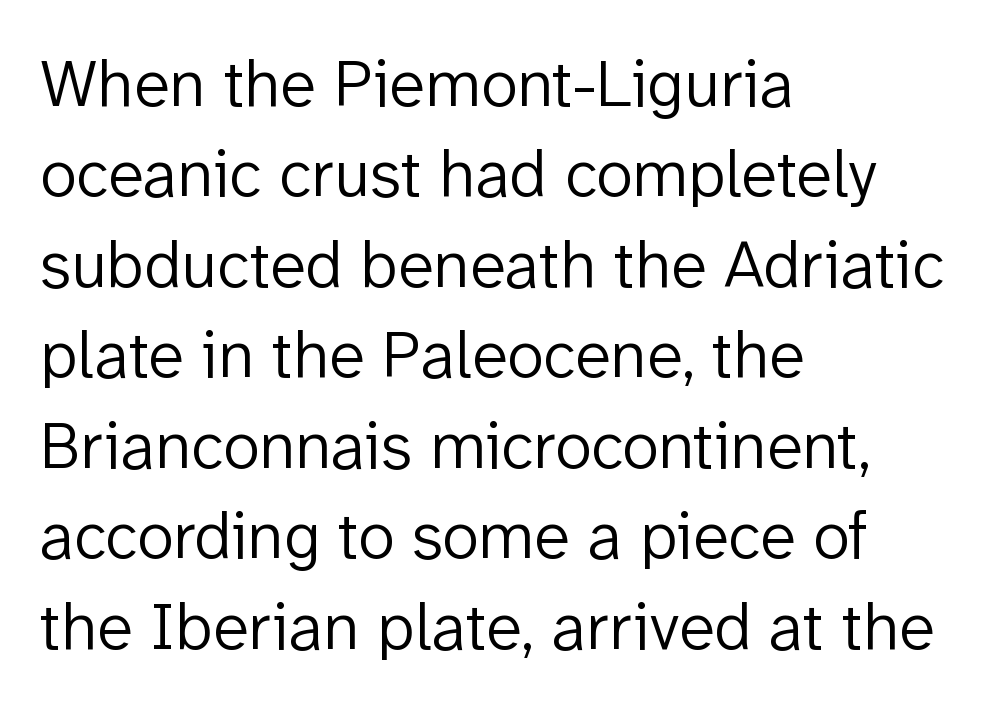
{"serif": "no", "italic": "no", "bold": "no", "weight": "light", "width": "normal", "stroke_contrast": "low", "x_height": "medium", "monospaced": "no", "underline": "no", "align": "left", "line_spacing": "normal", "line_spacing_ratio": 1.35, "letter_spacing": "normal", "letter_spacing_em": 0.0, "glyph_px": 67}
